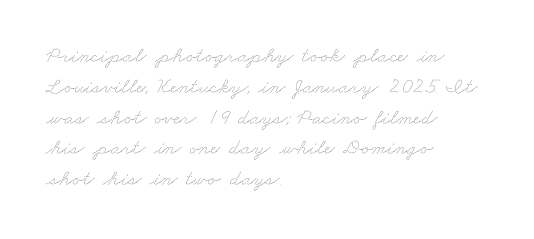
The image shows 22 px text type; set left-aligned, normal line spacing (1.4x), normal letter spacing, not underlined.
